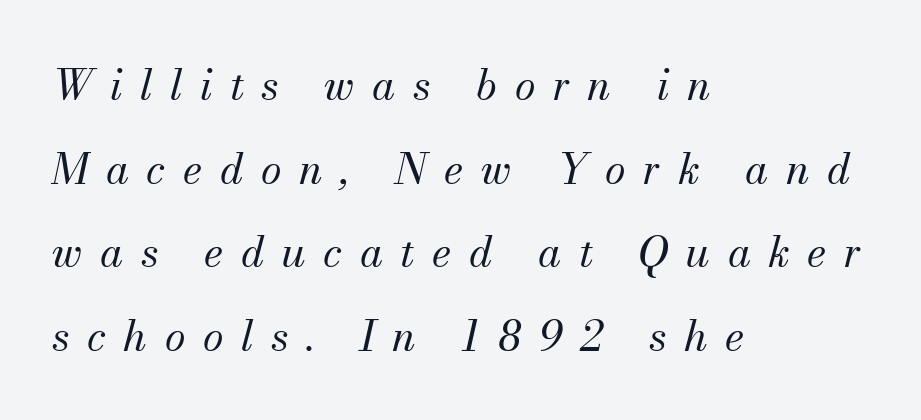
The image shows 42 px regular-weight serif type, italic (leaning right); set left-aligned, loose line spacing (1.99x), unusually wide letter spacing (+0.42 em), not underlined; medium stroke contrast and a small x-height.
